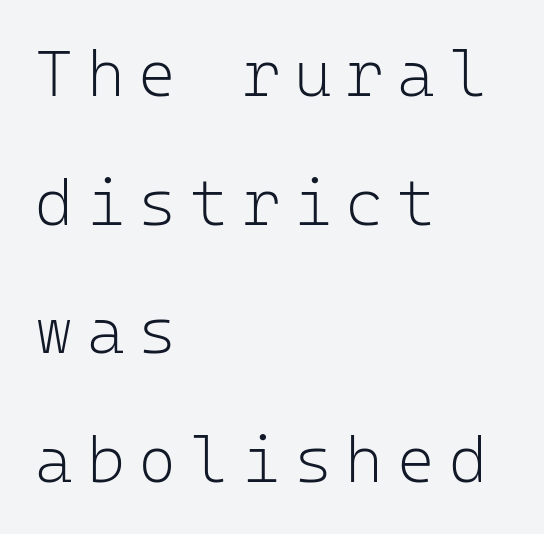
A typesetter would label this face a sans. Whoever set this chose breathing room over compactness in the vertical rhythm. Each letter, wide or thin by design, is forced into the same width here. Rendered with straight, roman letterforms.
